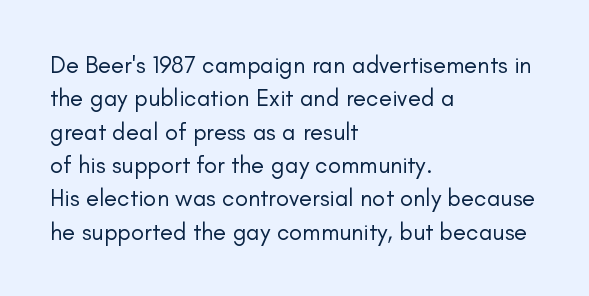
{"italic": "no", "bold": "no", "underline": "no", "align": "left", "line_spacing": "normal", "line_spacing_ratio": 1.39, "letter_spacing": "normal", "letter_spacing_em": 0.0, "glyph_px": 24}
